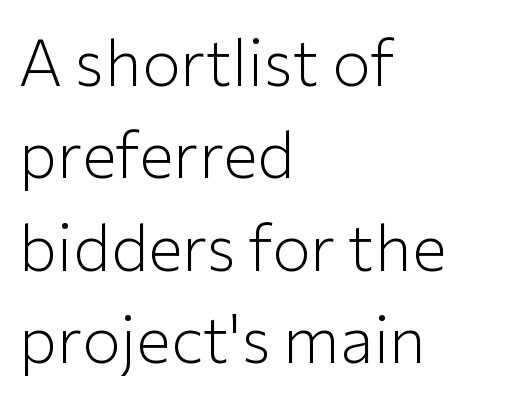
The image shows 65 px light sans-serif type, upright; set left-aligned, normal line spacing (1.42x), normal letter spacing, not underlined; low stroke contrast and a medium x-height.
